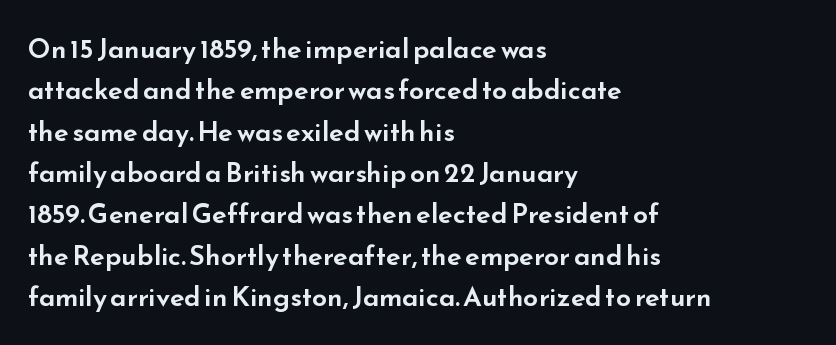
Successive baselines arrive at the customary interval. Short and long lines alike share a common starting point at left. Italic: no, the glyphs are upright roman. Short note: letters normally spaced. Quick note: underline off.
